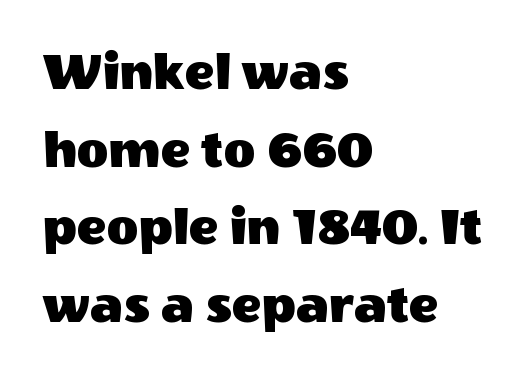
The lines are quadded left. This sample uses plain, unmodified letter spacing. You could not count columns in this text — the font is proportionally spaced. Honestly, there is no underline to notice here at all. What's the leading like? Ordinary, nothing unusual.
